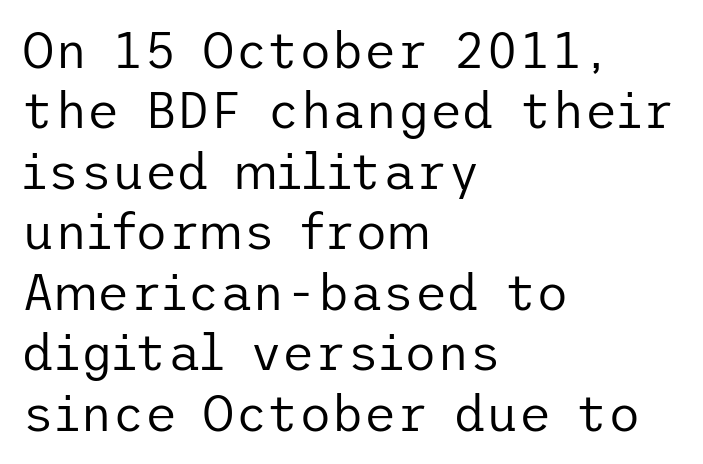
Q: Is the text bold? A: No.
Q: Is the text italic (slanted)? A: No, it is upright.
Q: Is the typeface a serif or a sans-serif typeface? A: Sans-serif.
Q: Is the text underlined? A: No.
Q: How is the paragraph aligned? A: Left-aligned.
Q: Is the spacing between letters normal or unusually wide? A: Normal.
Q: Width (condensed, normal, or wide)? A: Normal.
Q: Stroke contrast? A: Low.
Q: x-height? A: Medium.
